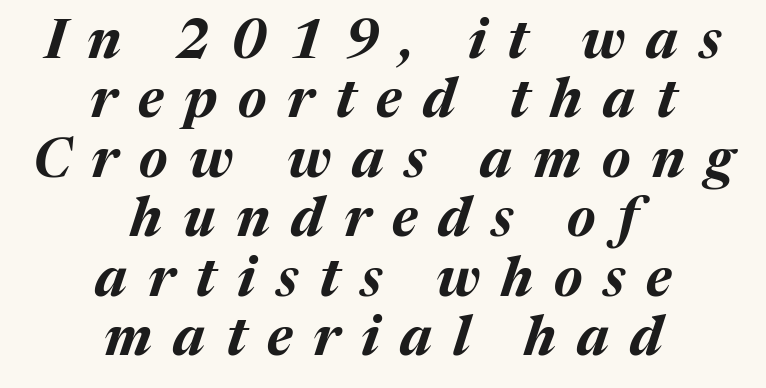
{"italic": "yes", "lean": "right", "slant_degrees": 17, "bold": "yes", "weight": "bold", "width": "normal", "stroke_contrast": "medium", "x_height": "medium", "monospaced": "no", "underline": "no", "align": "center", "line_spacing": "tight", "line_spacing_ratio": 1.1, "letter_spacing": "wide", "letter_spacing_em": 0.39, "glyph_px": 54}
